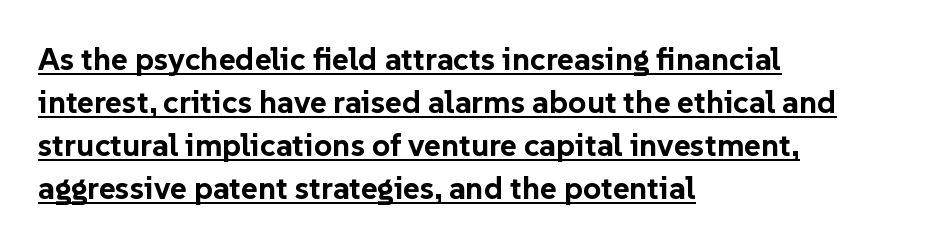
Q: Is the text bold? A: Yes.
Q: Is the text italic (slanted)? A: No, it is upright.
Q: Is the typeface a serif or a sans-serif typeface? A: Sans-serif.
Q: Is the text underlined? A: Yes.
Q: How is the paragraph aligned? A: Left-aligned.
Q: Is the spacing between letters normal or unusually wide? A: Normal.
Q: Is the spacing between lines tight, normal or loose? A: Normal.
Q: Width (condensed, normal, or wide)? A: Normal.
Q: Stroke contrast? A: Low.
Q: x-height? A: Medium.
Q: Monospaced? A: No.
